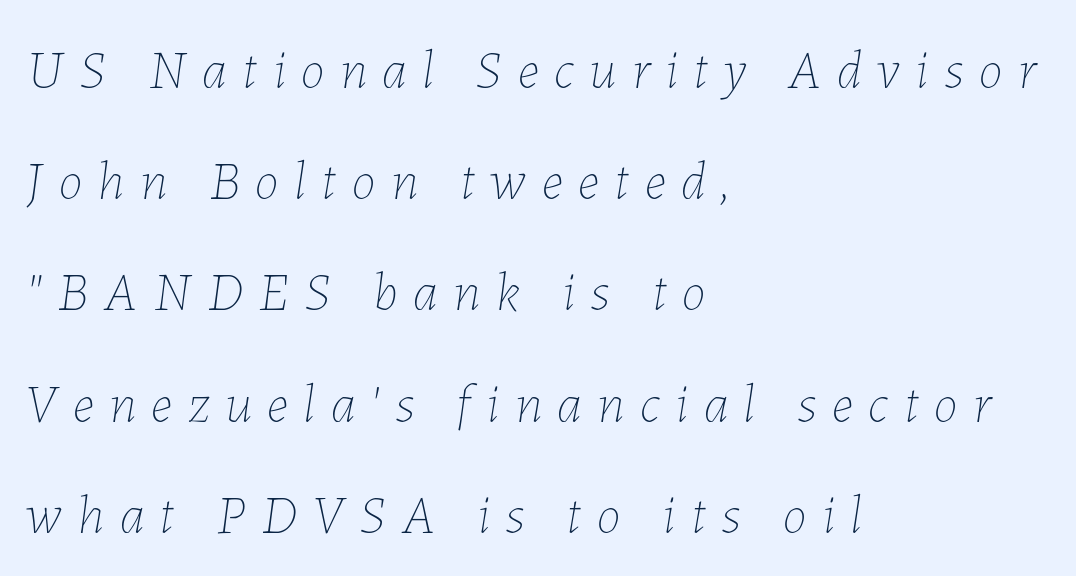
The image shows 54 px thin type, italic (leaning right); set left-aligned, loose line spacing (2.06x), unusually wide letter spacing (+0.29 em), not underlined; low stroke contrast and a medium x-height.
